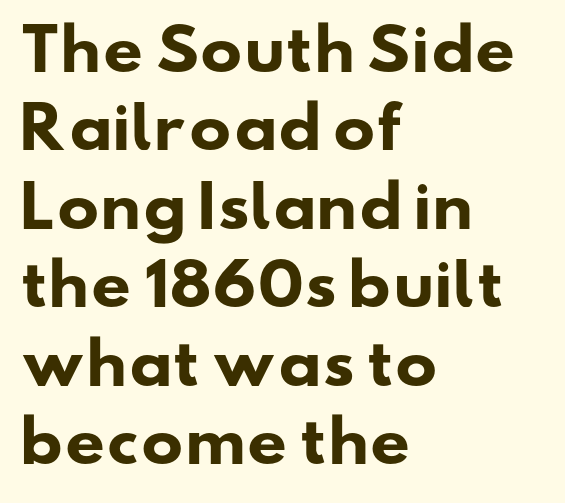
Q: Is the text bold? A: Yes.
Q: Is the typeface a serif or a sans-serif typeface? A: Sans-serif.
Q: Is the text underlined? A: No.
Q: How is the paragraph aligned? A: Left-aligned.
Q: Is the spacing between letters normal or unusually wide? A: Normal.
Q: Is the spacing between lines tight, normal or loose? A: Normal.
Q: Width (condensed, normal, or wide)? A: Wide.
Q: Stroke contrast? A: Low.
Q: x-height? A: Small.
Q: Monospaced? A: No.
